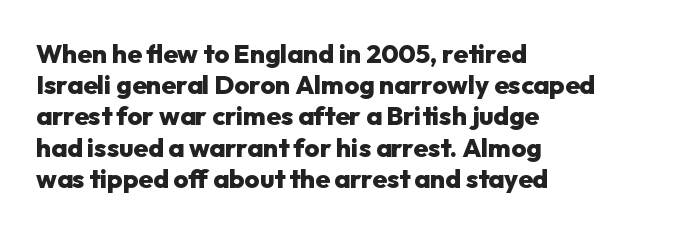
A typesetter would mark this as roman, not italic. The face used here is rendered with its standard letterfit. As a designer I'd log this as weight 700, bold. Underlining? Definitely not there. The text block is weighted toward the left margin, trailing off unevenly rightward.
